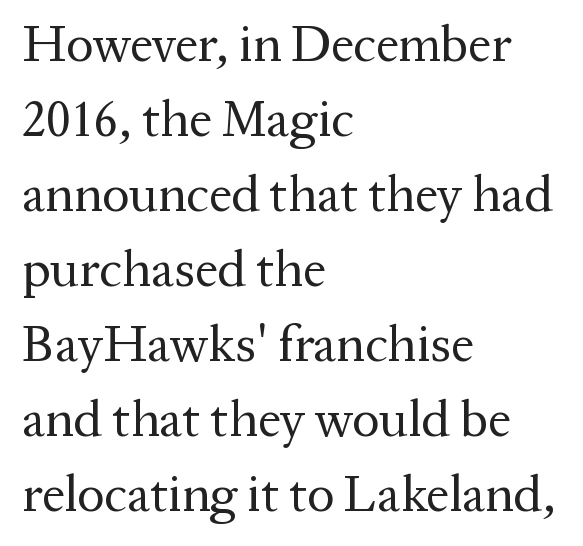
The image shows 51 px regular-weight serif type, upright; set left-aligned, normal line spacing (1.47x), normal letter spacing, not underlined; medium stroke contrast and a medium x-height.
